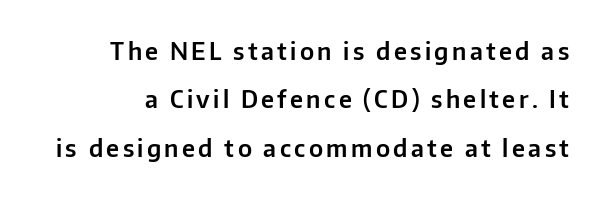
Nobody drew a line under any word here. Do the letters lean? They stand straight. The vertical gap from one line to the next is large.
